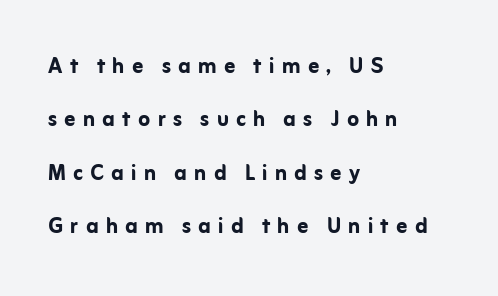
Q: Is the text bold? A: Yes.
Q: Is the text italic (slanted)? A: No, it is upright.
Q: Is the text underlined? A: No.
Q: How is the paragraph aligned? A: Left-aligned.
Q: Is the spacing between letters normal or unusually wide? A: Unusually wide.
Q: Is the spacing between lines tight, normal or loose? A: Loose.
